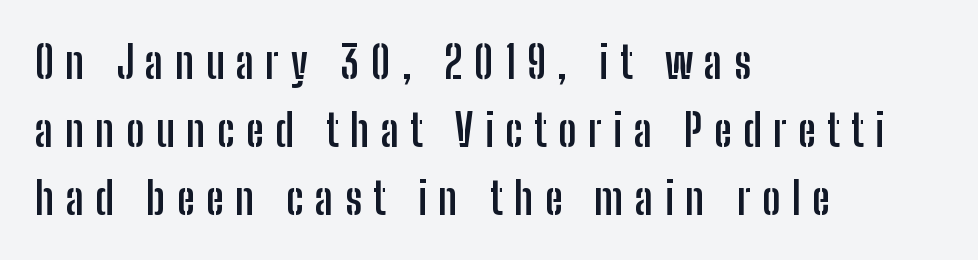
Q: Is the text bold? A: Yes.
Q: Is the text italic (slanted)? A: No, it is upright.
Q: Is the typeface a serif or a sans-serif typeface? A: Sans-serif.
Q: Is the text underlined? A: No.
Q: How is the paragraph aligned? A: Left-aligned.
Q: Is the spacing between letters normal or unusually wide? A: Unusually wide.
Q: Is the spacing between lines tight, normal or loose? A: Normal.
Q: Width (condensed, normal, or wide)? A: Condensed.
Q: Stroke contrast? A: Low.
Q: x-height? A: Medium.
Q: Monospaced? A: No.
